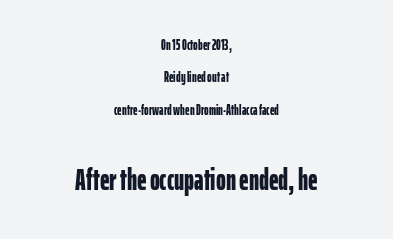
Rule under the text: the space is simply empty. This is roman type, the default non-slanted kind. A typesetter would call this proportional, since set widths differ per character. The face used here is a sans, in the tradition of grotesques and geometrics. Successive baselines arrive slowly, with a big drop between each.
